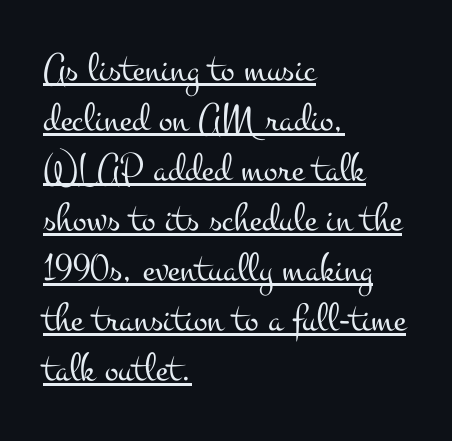
The image shows 41 px light, wide serif type; set left-aligned, line spacing 1.22x, normal letter spacing, underlined; medium stroke contrast and a small x-height.
